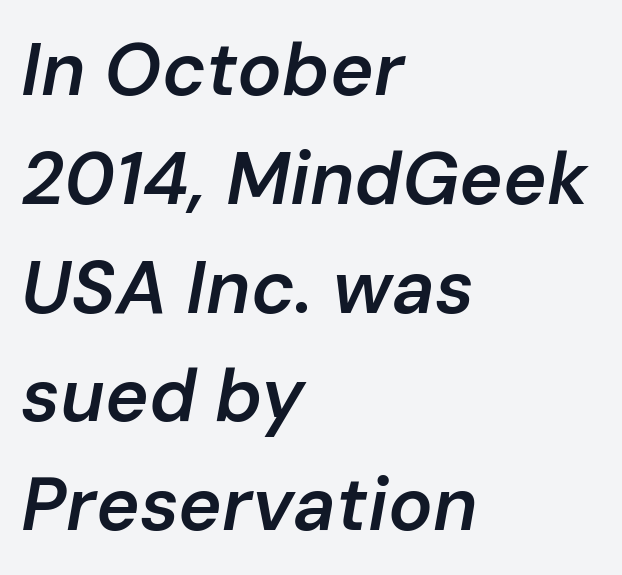
Note the varied advance widths — an 'i' is clearly narrower than an 'm'. Characters follow at the spacing the type designer built in. Plain, unruled lines of type. The rendering uses a moderate line-height, typical for paragraphs.
